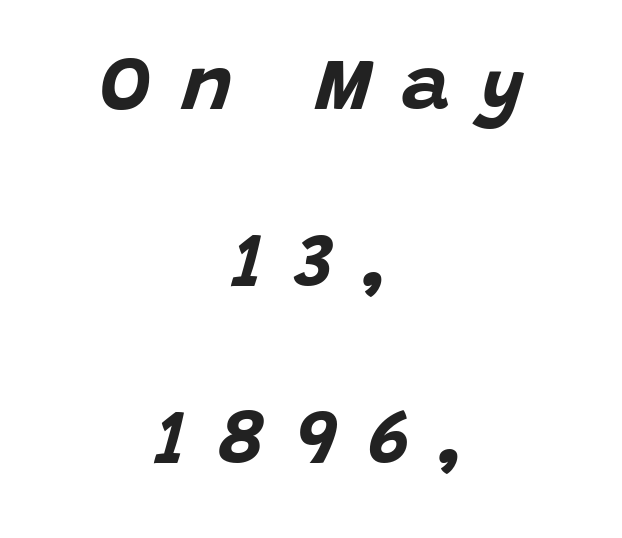
Q: Is the text bold? A: Yes.
Q: Is the text italic (slanted)? A: Yes, it leans right by about 15 degrees.
Q: Is the text underlined? A: No.
Q: How is the paragraph aligned? A: Centered.
Q: Is the spacing between letters normal or unusually wide? A: Unusually wide.
Q: Is the spacing between lines tight, normal or loose? A: Loose.
Q: Width (condensed, normal, or wide)? A: Normal.
Q: Stroke contrast? A: Low.
Q: x-height? A: Large.
Q: Monospaced? A: No.
